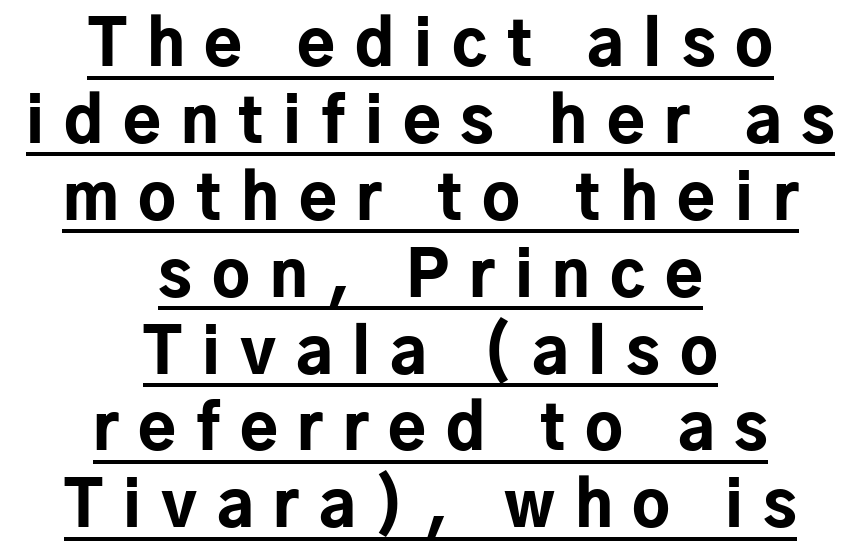
Proportional: the letters do not fall into vertical columns. This rendering features underlined lettering. Between one letter and the next there's a generous, obvious gap. Characters remain perfectly vertical along every line.
